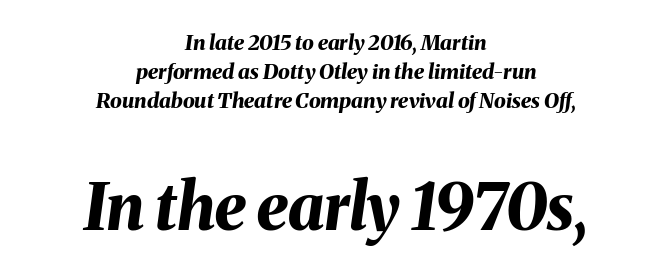
{"italic": "yes", "lean": "right", "slant_degrees": 8, "bold": "yes", "weight": "bold", "width": "normal", "stroke_contrast": "medium", "x_height": "medium", "monospaced": "no", "underline": "no", "align": "center", "line_spacing": "normal", "line_spacing_ratio": 1.37, "letter_spacing": "normal", "letter_spacing_em": 0.0, "larger_block": "second", "size_ratio": 3.05, "glyph_px": 64}
